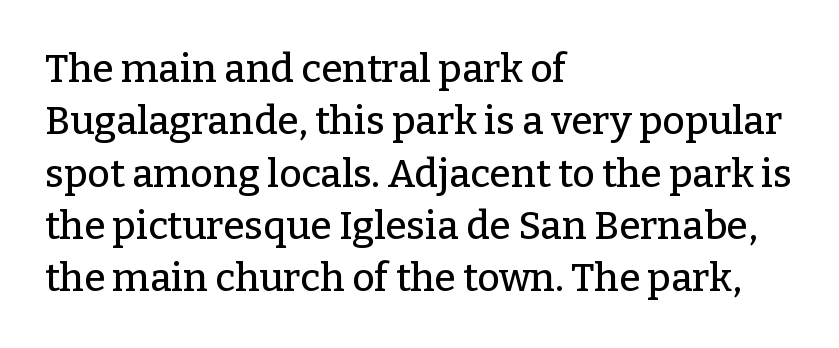
Q: Is the text italic (slanted)? A: No, it is upright.
Q: Is the typeface a serif or a sans-serif typeface? A: Serif.
Q: Is the text underlined? A: No.
Q: How is the paragraph aligned? A: Left-aligned.
Q: Is the spacing between letters normal or unusually wide? A: Normal.
Q: Is the spacing between lines tight, normal or loose? A: Normal.
Q: Width (condensed, normal, or wide)? A: Normal.
Q: Stroke contrast? A: Low.
Q: x-height? A: Medium.
Q: Monospaced? A: No.
